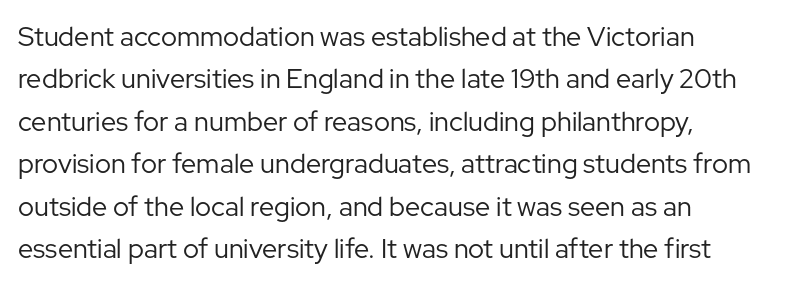
{"italic": "no", "bold": "no", "underline": "no", "align": "left", "line_spacing": "normal", "line_spacing_ratio": 1.57, "letter_spacing": "normal", "letter_spacing_em": 0.0, "glyph_px": 27}
